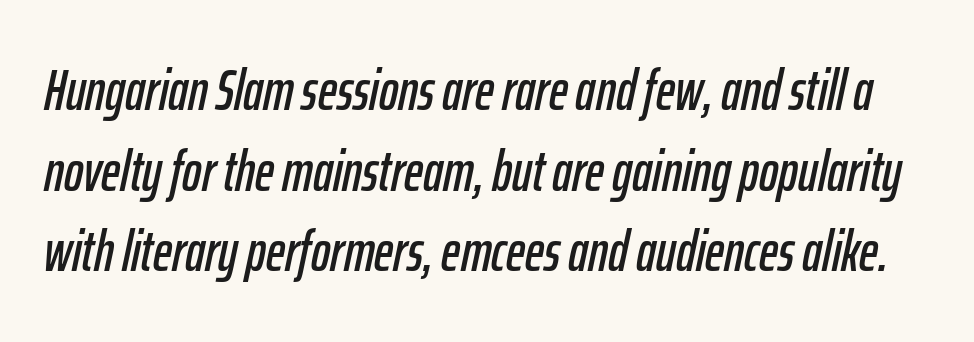
{"italic": "yes", "lean": "right", "slant_degrees": 12, "width": "condensed", "stroke_contrast": "low", "x_height": "medium", "monospaced": "no", "underline": "no", "line_spacing": "normal", "line_spacing_ratio": 1.39, "letter_spacing": "normal", "letter_spacing_em": 0.0, "glyph_px": 58}
